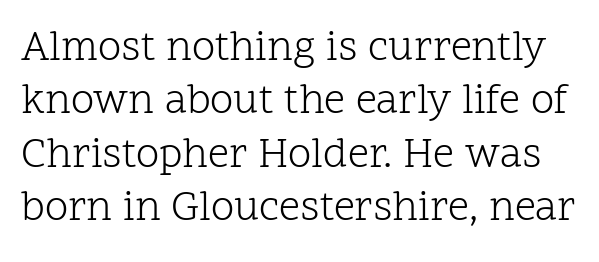
Q: Is the text bold? A: No.
Q: Is the text italic (slanted)? A: No, it is upright.
Q: Is the typeface a serif or a sans-serif typeface? A: Serif.
Q: Is the text underlined? A: No.
Q: Is the spacing between letters normal or unusually wide? A: Normal.
Q: Is the spacing between lines tight, normal or loose? A: Normal.
Q: Width (condensed, normal, or wide)? A: Normal.
Q: Stroke contrast? A: Low.
Q: x-height? A: Medium.
Q: Monospaced? A: No.
